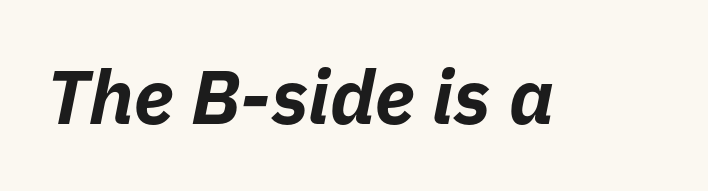
Q: Is the text bold? A: Yes.
Q: Is the text italic (slanted)? A: Yes, it leans right by about 11 degrees.
Q: Is the text underlined? A: No.
Q: Is the spacing between letters normal or unusually wide? A: Normal.
Q: Width (condensed, normal, or wide)? A: Normal.
Q: Stroke contrast? A: Low.
Q: x-height? A: Medium.
Q: Monospaced? A: No.
